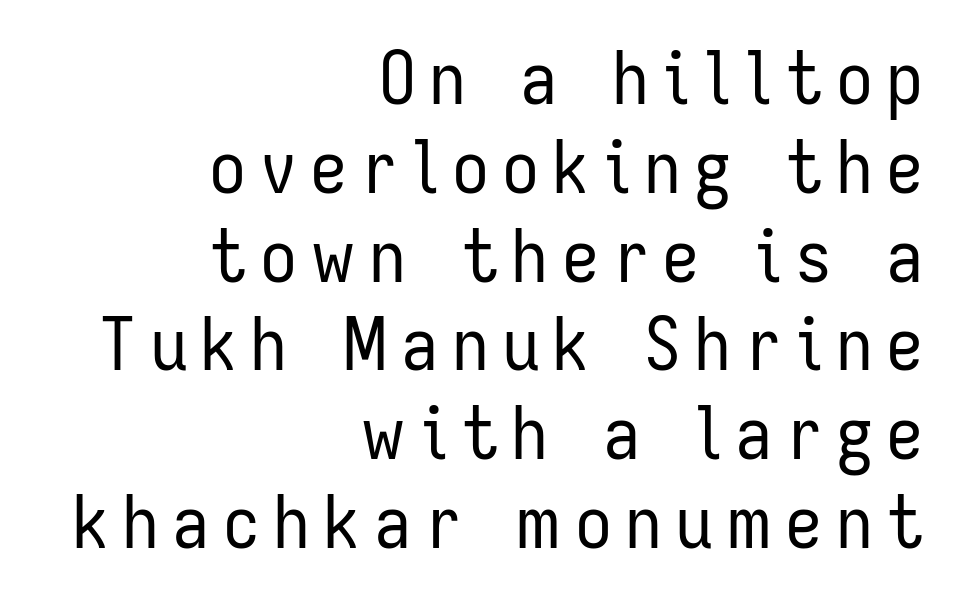
{"serif": "no", "italic": "no", "bold": "no", "weight": "regular", "width": "condensed", "stroke_contrast": "low", "x_height": "medium", "monospaced": "no", "underline": "no", "align": "right", "line_spacing_ratio": 1.2, "glyph_px": 74}
